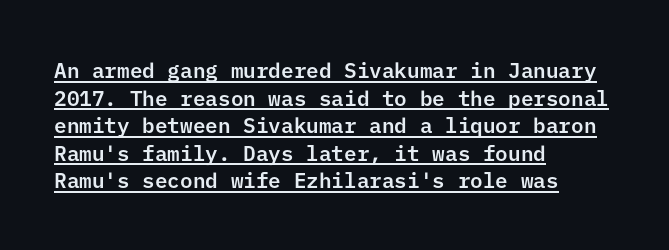
The image shows 21 px text type, upright; set left-aligned, normal line spacing (1.31x), normal letter spacing, underlined.
